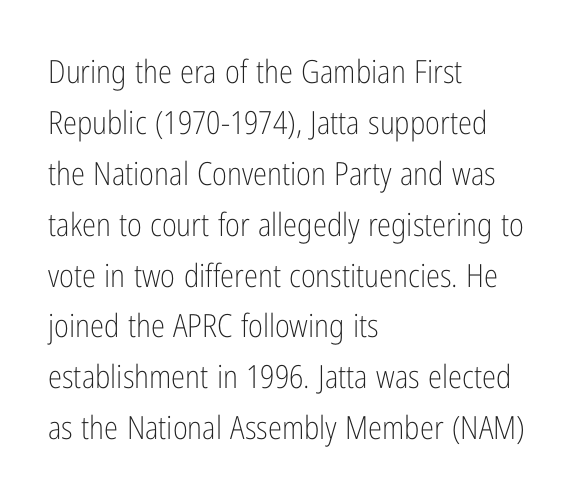
The image shows 32 px light, condensed sans-serif type, upright; set left-aligned, normal line spacing (1.59x), normal letter spacing, not underlined; low stroke contrast and a medium x-height.
